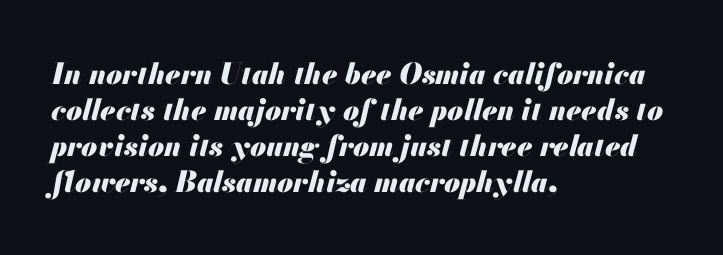
Q: Is the text bold? A: Yes.
Q: Is the text italic (slanted)? A: Yes, it leans right by about 13 degrees.
Q: Is the text underlined? A: No.
Q: How is the paragraph aligned? A: Left-aligned.
Q: Is the spacing between letters normal or unusually wide? A: Normal.
Q: Width (condensed, normal, or wide)? A: Normal.
Q: Stroke contrast? A: Medium.
Q: x-height? A: Small.
Q: Monospaced? A: No.
